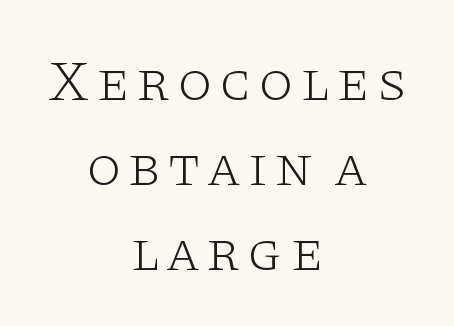
The image shows 56 px light, wide serif type, upright; set centered, normal line spacing (1.52x), not underlined; low stroke contrast and a large x-height.
